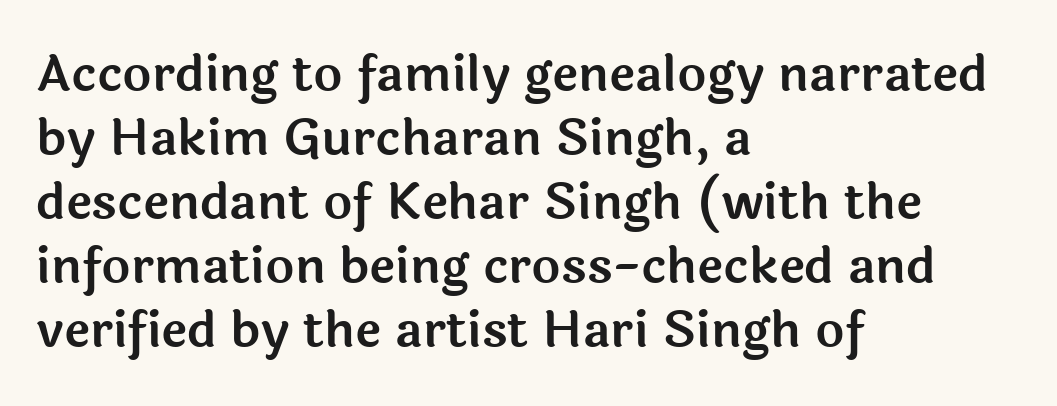
Q: Is the text italic (slanted)? A: No, it is upright.
Q: Is the typeface a serif or a sans-serif typeface? A: Sans-serif.
Q: Is the text underlined? A: No.
Q: How is the paragraph aligned? A: Left-aligned.
Q: Is the spacing between letters normal or unusually wide? A: Normal.
Q: Is the spacing between lines tight, normal or loose? A: Normal.
Q: Width (condensed, normal, or wide)? A: Normal.
Q: x-height? A: Medium.
Q: Monospaced? A: No.
